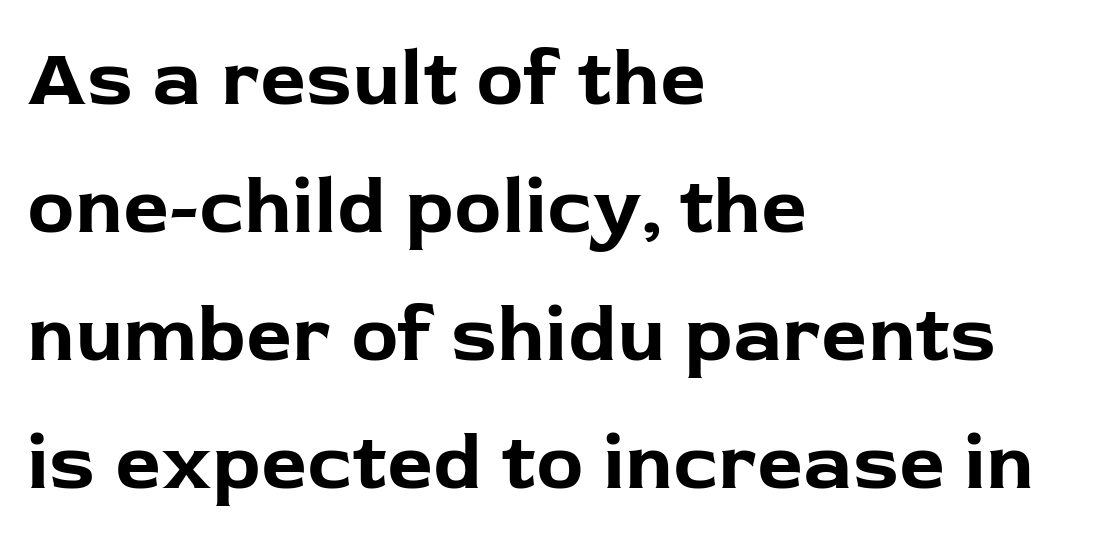
{"serif": "no", "italic": "no", "bold": "yes", "weight": "bold", "width": "normal", "stroke_contrast": "low", "x_height": "medium", "monospaced": "no", "underline": "no", "align": "left", "line_spacing": "normal", "line_spacing_ratio": 1.6, "letter_spacing": "normal", "letter_spacing_em": 0.0, "glyph_px": 80}
